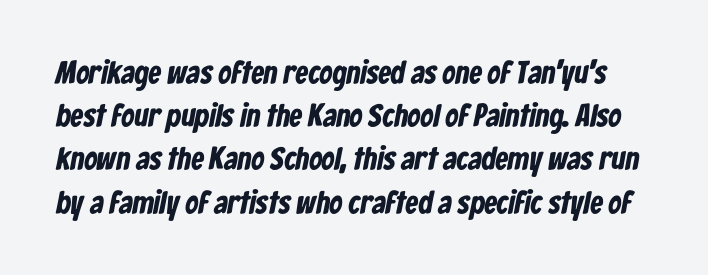
The passage shown is typeset with a sans-serif family. If you measured baseline to baseline, you'd find a middling distance. Underline: absent. As a designer I'd log this as weight 700, bold. The passage shown is typed in a proportional face where columns would drift.
